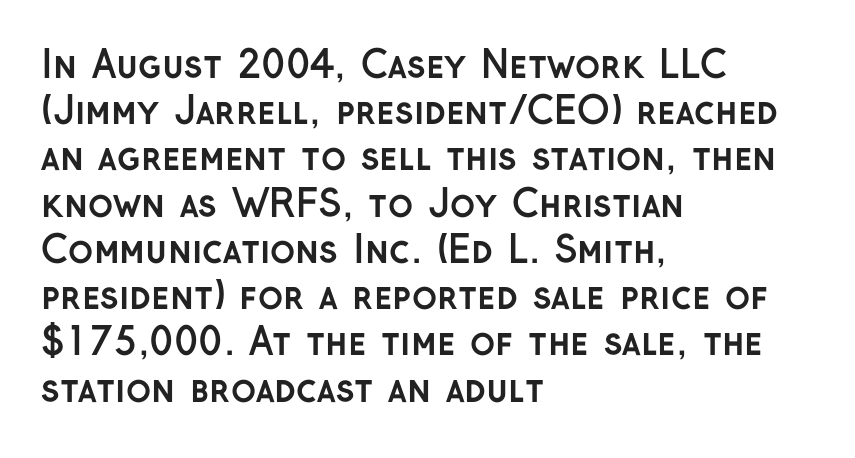
Q: Is the text bold? A: Yes.
Q: Is the text italic (slanted)? A: No, it is upright.
Q: Is the typeface a serif or a sans-serif typeface? A: Sans-serif.
Q: Is the text underlined? A: No.
Q: How is the paragraph aligned? A: Left-aligned.
Q: Is the spacing between letters normal or unusually wide? A: Normal.
Q: Is the spacing between lines tight, normal or loose? A: Normal.
Q: Width (condensed, normal, or wide)? A: Normal.
Q: Stroke contrast? A: Low.
Q: x-height? A: Medium.
Q: Monospaced? A: No.
